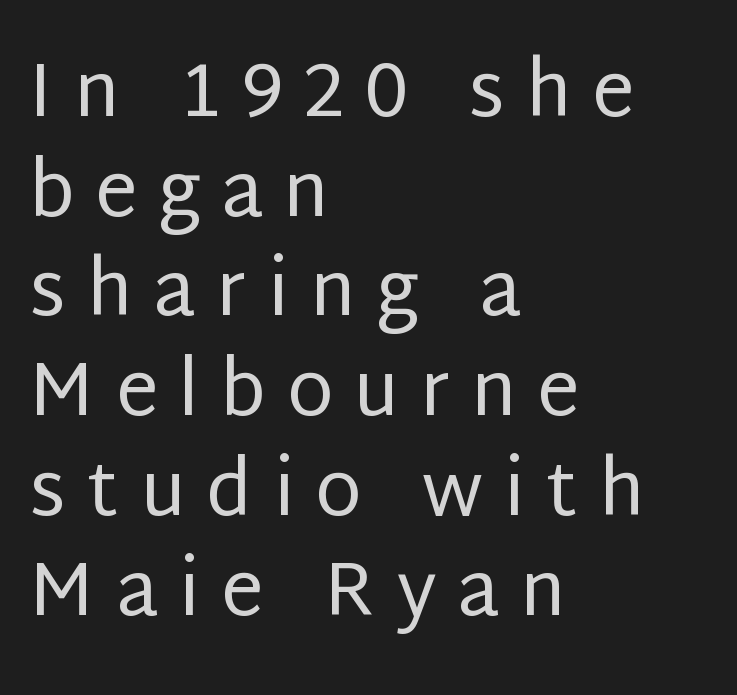
The image shows 75 px regular-weight sans-serif type, upright; set left-aligned, normal line spacing (1.33x), unusually wide letter spacing (+0.28 em), not underlined; low stroke contrast and a large x-height.
